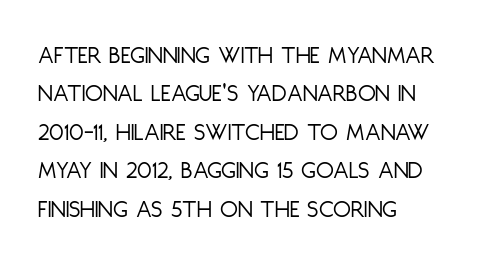
Q: Is the text bold? A: No.
Q: Is the text italic (slanted)? A: No, it is upright.
Q: Is the text underlined? A: No.
Q: How is the paragraph aligned? A: Left-aligned.
Q: Is the spacing between letters normal or unusually wide? A: Normal.
Q: Is the spacing between lines tight, normal or loose? A: Normal.
